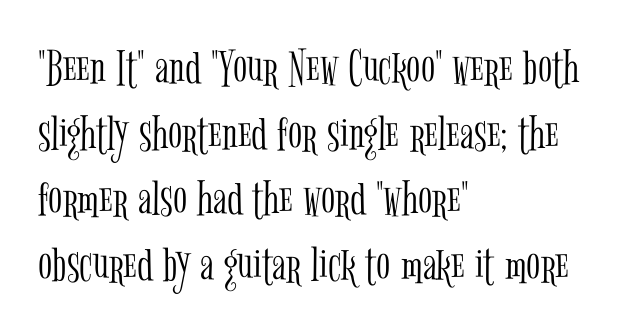
{"serif": "yes", "italic": "no", "bold": "no", "weight": "light", "width": "condensed", "stroke_contrast": "low", "x_height": "medium", "monospaced": "no", "underline": "no", "align": "left", "line_spacing": "normal", "line_spacing_ratio": 1.26, "letter_spacing": "normal", "letter_spacing_em": 0.0, "glyph_px": 52}
